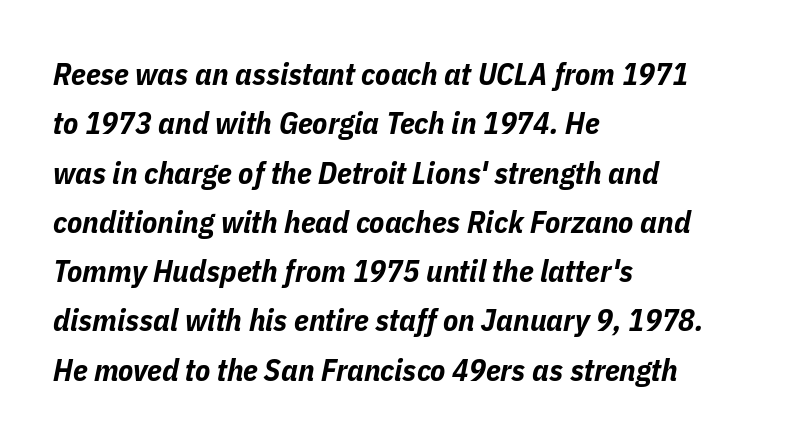
The image shows 31 px bold, condensed type, italic (leaning right); set left-aligned, normal line spacing (1.59x), normal letter spacing, not underlined; low stroke contrast and a medium x-height.
